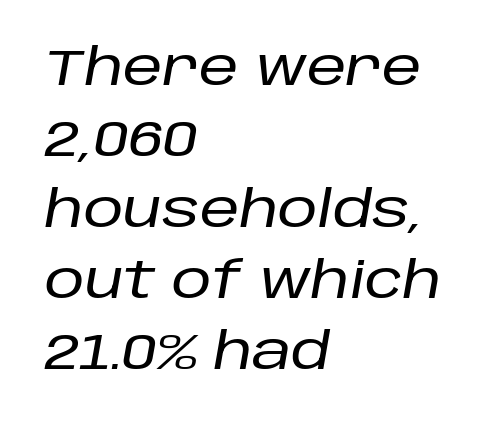
The designer left line spacing at the default. Is the block centered? No — it sits flush against the left margin. An italicized treatment has been applied to the whole sample. Only glyphs here, with clear space below each row. Note the varied advance widths — an 'i' is clearly narrower than an 'm'. The tracking reads as untouched default to a designer's eye.
